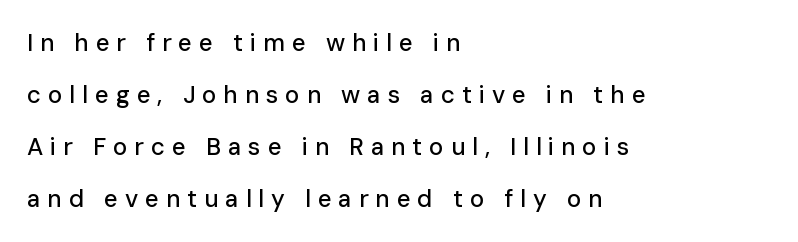
Q: Is the text italic (slanted)? A: No, it is upright.
Q: Is the text underlined? A: No.
Q: How is the paragraph aligned? A: Left-aligned.
Q: Is the spacing between letters normal or unusually wide? A: Unusually wide.
Q: Is the spacing between lines tight, normal or loose? A: Loose.
